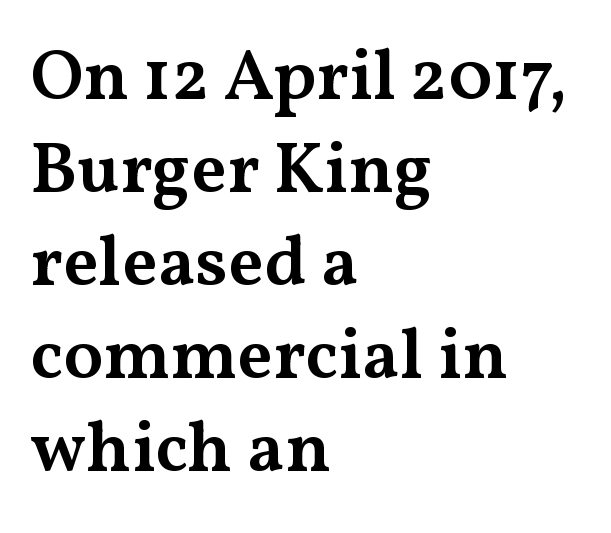
{"serif": "yes", "italic": "no", "bold": "semi", "weight": "semibold", "width": "wide", "stroke_contrast": "medium", "x_height": "medium", "monospaced": "no", "underline": "no", "align": "left", "line_spacing": "normal", "line_spacing_ratio": 1.29, "letter_spacing": "normal", "letter_spacing_em": 0.0, "glyph_px": 72}
